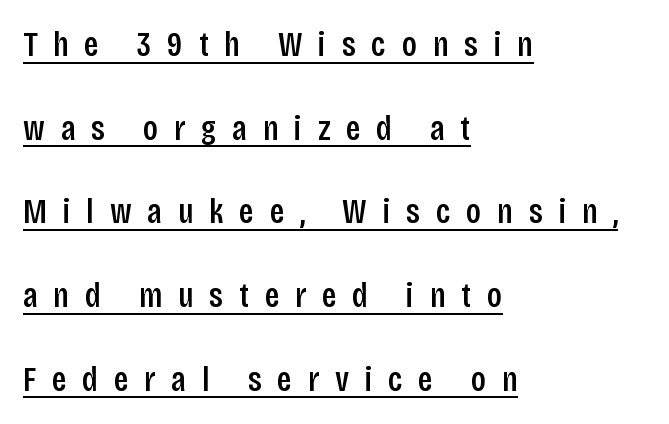
Typesetter's note: demi weight, one step under bold. Emphasis is given by a line drawn under the lettering. Is there much room between lines? Yes — plenty of vertical air separates them. Letter spacing: wide. You can tell it's not italic because the verticals are truly vertical.
